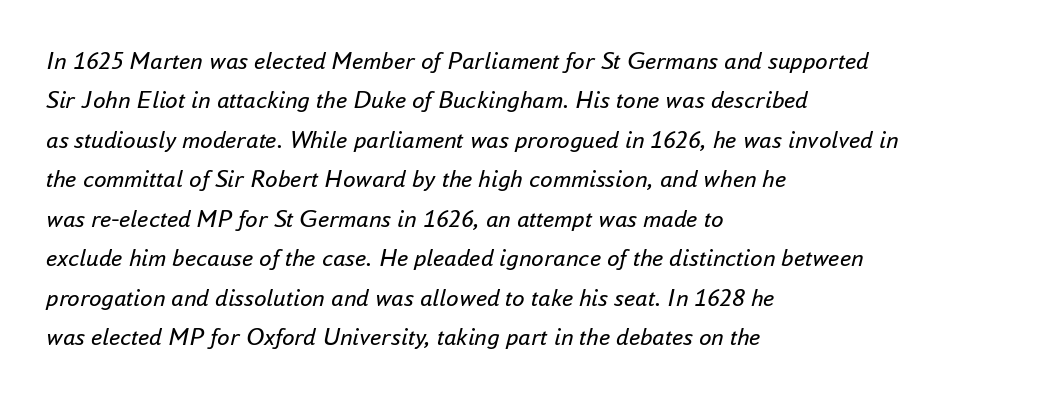
The image shows 25 px text type, italic (leaning right); set left-aligned, normal line spacing (1.58x), normal letter spacing, not underlined.
